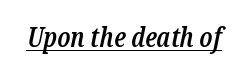
The image shows 27 px text type, italic (leaning right); set normal letter spacing, underlined.
